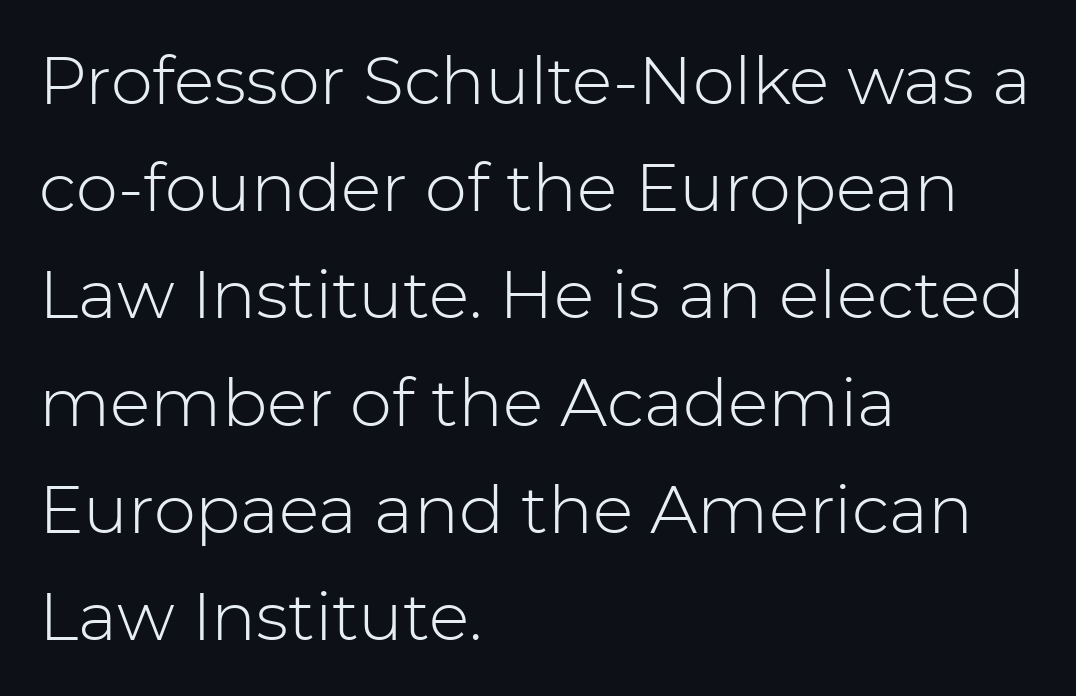
The typeface chosen for these lines omits serifs. Proportional: the letters do not fall into vertical columns. Unlike italic type, these characters show no tilt at all. The letters sit at their default tracking, neither squeezed nor spread. Whoever set this chose a conventional vertical rhythm. A bare baseline throughout the passage.
